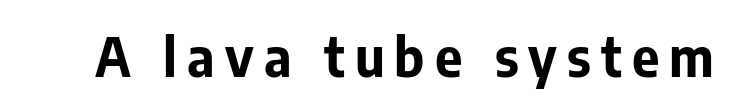
The image shows 53 px bold sans-serif type, upright; set not underlined; low stroke contrast and a medium x-height.
